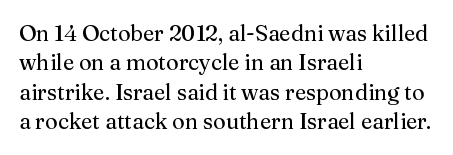
Bare-footed words on every line. Every stem runs plumb, perpendicular to the baseline. The typesetting does not lean heavy: it is not bold. Tracking value appears to be zero — textbook default spacing. The vertical gap from one line to the next is medium.
